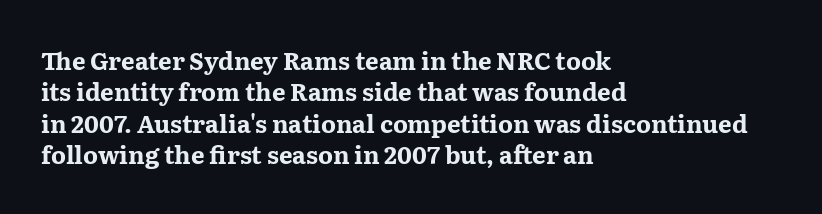
Caption: standard tracking, unaltered. In CSS terms this would be text-align: left. Unlike italic type, these characters show no tilt at all. A dark, heavy texture on the line: the type is bold.
